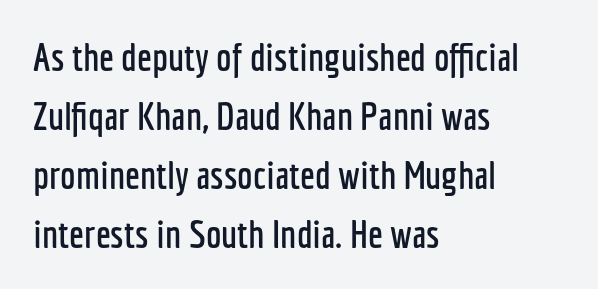
The image shows 39 px condensed sans-serif type, upright; set left-aligned, normal line spacing (1.51x), normal letter spacing, not underlined; low stroke contrast and a medium x-height.
